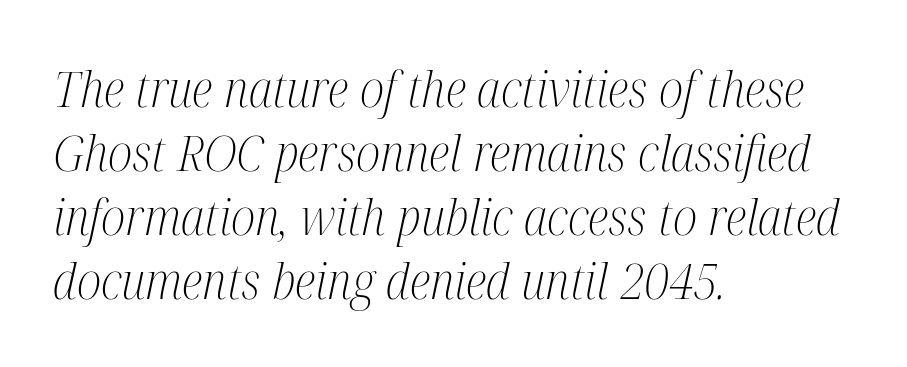
Q: Is the text bold? A: No.
Q: Is the text italic (slanted)? A: Yes, it leans right by about 12 degrees.
Q: Is the typeface a serif or a sans-serif typeface? A: Serif.
Q: Is the text underlined? A: No.
Q: How is the paragraph aligned? A: Left-aligned.
Q: Is the spacing between letters normal or unusually wide? A: Normal.
Q: Is the spacing between lines tight, normal or loose? A: Normal.
Q: Width (condensed, normal, or wide)? A: Condensed.
Q: Stroke contrast? A: Medium.
Q: x-height? A: Medium.
Q: Monospaced? A: No.
